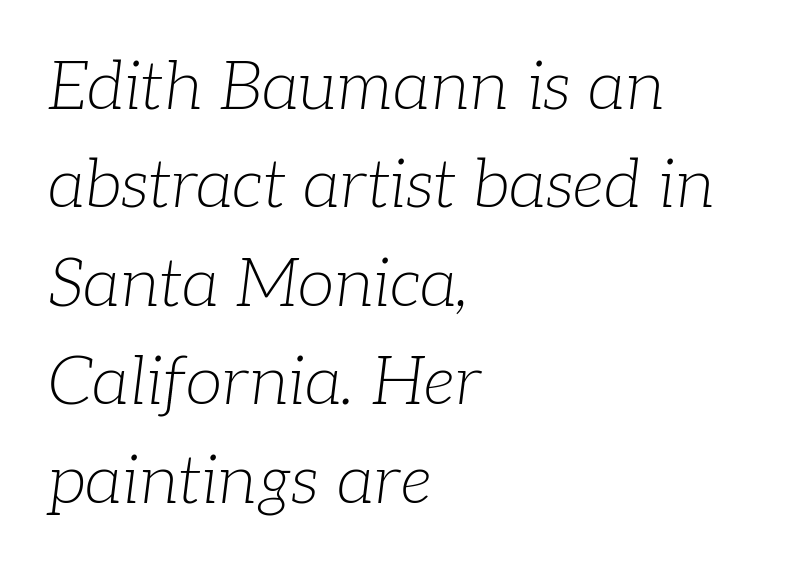
{"serif": "yes", "italic": "yes", "lean": "right", "slant_degrees": 7, "bold": "no", "weight": "light", "width": "normal", "stroke_contrast": "low", "x_height": "medium", "monospaced": "no", "underline": "no", "align": "left", "line_spacing": "normal", "line_spacing_ratio": 1.47, "letter_spacing": "normal", "letter_spacing_em": 0.0, "glyph_px": 67}
